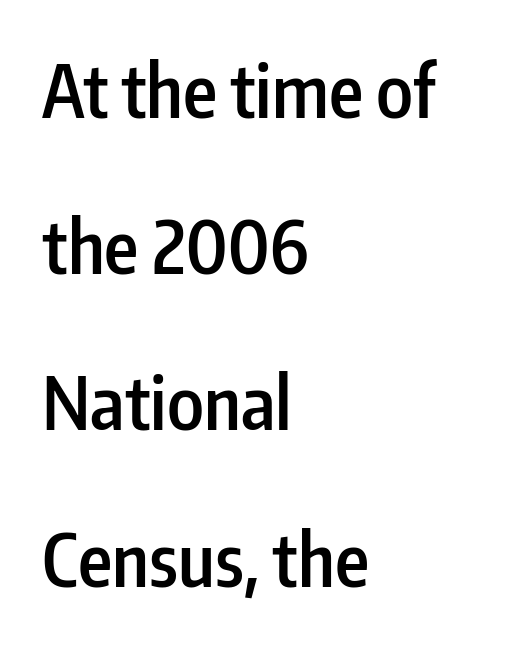
Q: Is the text bold? A: Semi-bold.
Q: Is the text italic (slanted)? A: No, it is upright.
Q: Is the typeface a serif or a sans-serif typeface? A: Sans-serif.
Q: Is the text underlined? A: No.
Q: How is the paragraph aligned? A: Left-aligned.
Q: Is the spacing between letters normal or unusually wide? A: Normal.
Q: Is the spacing between lines tight, normal or loose? A: Loose.
Q: Width (condensed, normal, or wide)? A: Condensed.
Q: Stroke contrast? A: Low.
Q: x-height? A: Medium.
Q: Monospaced? A: No.
